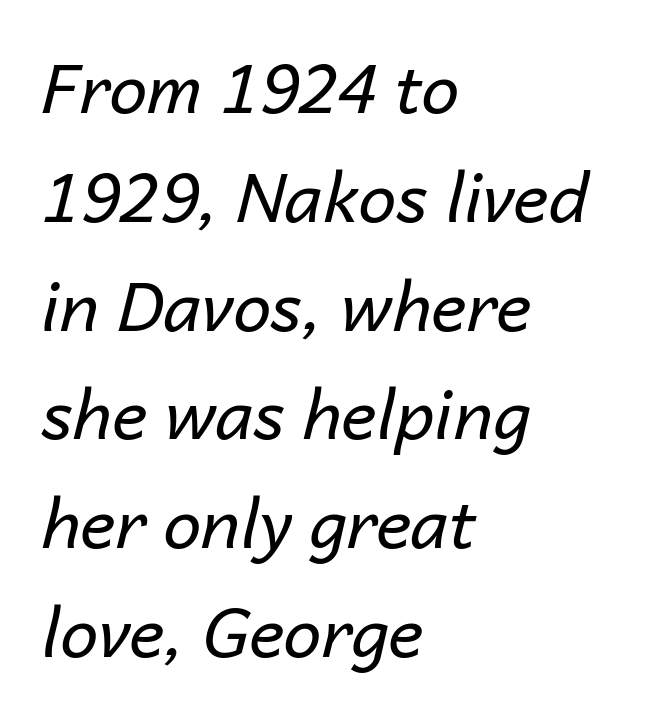
{"italic": "yes", "lean": "right", "slant_degrees": 14, "bold": "no", "weight": "regular", "width": "normal", "stroke_contrast": "low", "x_height": "medium", "monospaced": "no", "underline": "no", "align": "left", "line_spacing": "normal", "line_spacing_ratio": 1.6, "letter_spacing": "normal", "letter_spacing_em": 0.0, "glyph_px": 68}
